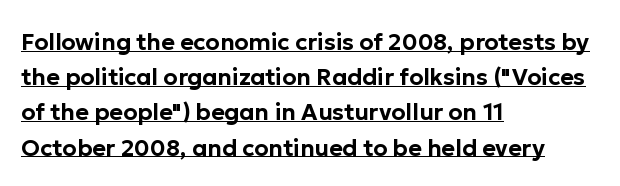
{"italic": "no", "underline": "yes", "align": "left", "line_spacing": "normal", "line_spacing_ratio": 1.53, "letter_spacing": "normal", "letter_spacing_em": 0.0, "glyph_px": 23}
